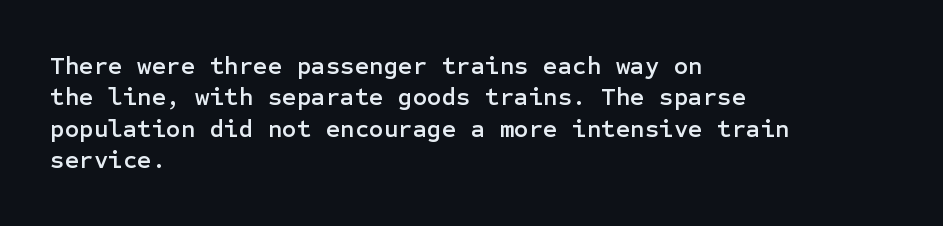
The space directly below the letters is spotless. Whoever set this chose a conventional vertical rhythm. The typesetter chose a ragged-right arrangement here. Posture: straight, roman, zero tilt. Standard letterfit; no display-style spreading of the glyphs.
